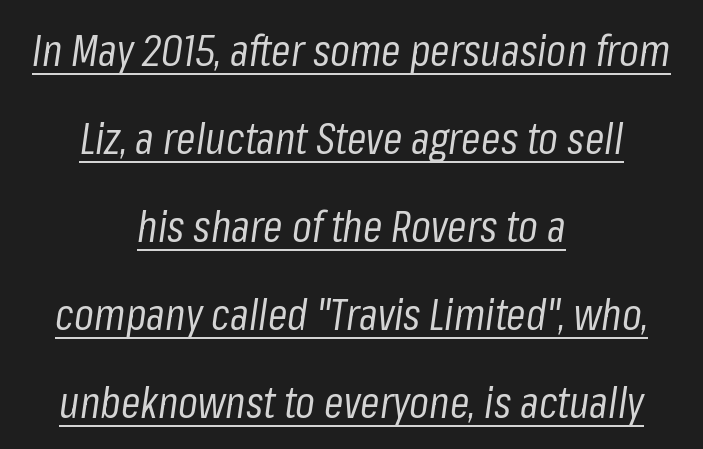
{"italic": "yes", "lean": "right", "slant_degrees": 8, "bold": "no", "weight": "regular", "width": "condensed", "stroke_contrast": "low", "x_height": "medium", "monospaced": "no", "underline": "yes", "align": "center", "line_spacing": "loose", "line_spacing_ratio": 2.0, "letter_spacing": "normal", "letter_spacing_em": 0.0, "glyph_px": 44}
